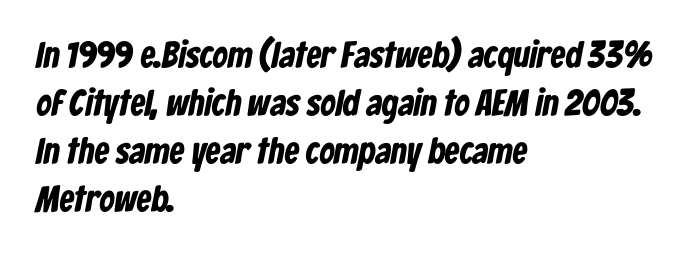
The image shows 37 px bold, condensed sans-serif type; set left-aligned, normal line spacing (1.3x), normal letter spacing, not underlined; low stroke contrast and a medium x-height.
